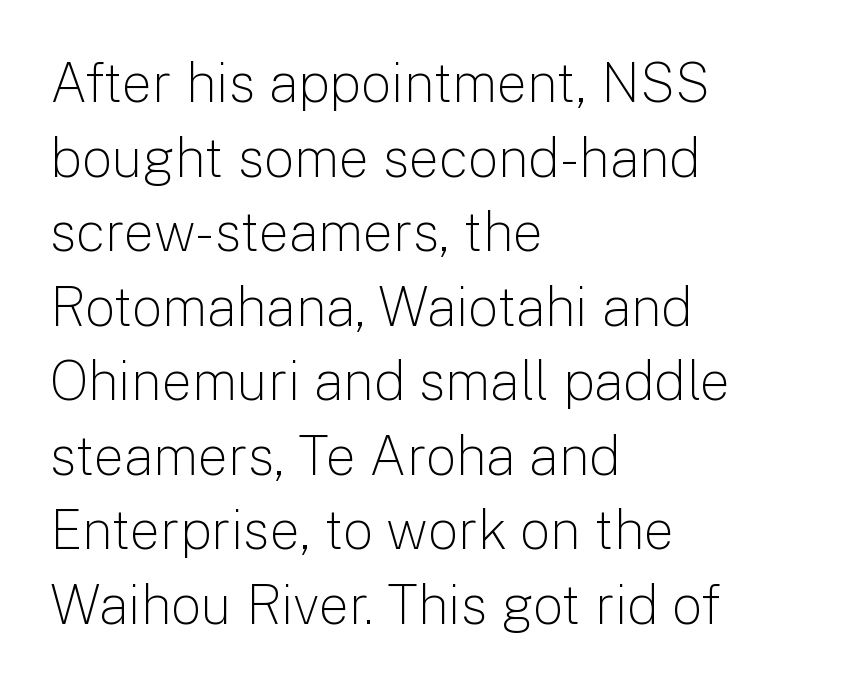
Q: Is the text bold? A: No.
Q: Is the text italic (slanted)? A: No, it is upright.
Q: Is the typeface a serif or a sans-serif typeface? A: Sans-serif.
Q: Is the text underlined? A: No.
Q: How is the paragraph aligned? A: Left-aligned.
Q: Is the spacing between letters normal or unusually wide? A: Normal.
Q: Is the spacing between lines tight, normal or loose? A: Normal.
Q: Width (condensed, normal, or wide)? A: Normal.
Q: Stroke contrast? A: Low.
Q: x-height? A: Medium.
Q: Monospaced? A: No.
